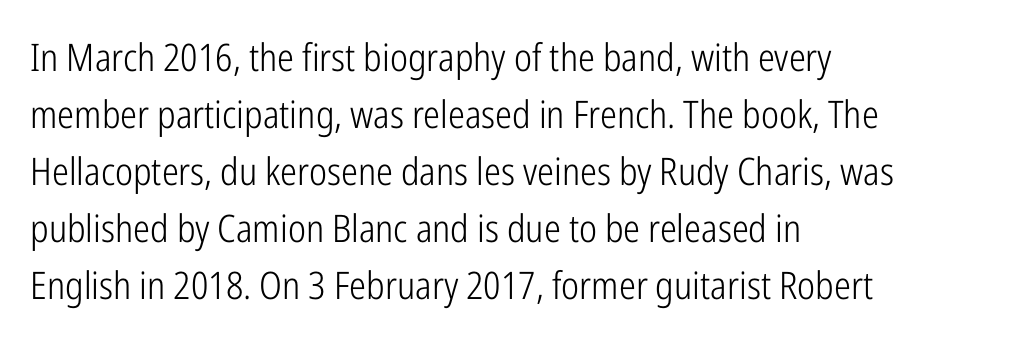
Q: Is the text bold? A: No.
Q: Is the text italic (slanted)? A: No, it is upright.
Q: Is the typeface a serif or a sans-serif typeface? A: Sans-serif.
Q: Is the text underlined? A: No.
Q: How is the paragraph aligned? A: Left-aligned.
Q: Is the spacing between letters normal or unusually wide? A: Normal.
Q: Is the spacing between lines tight, normal or loose? A: Normal.
Q: Width (condensed, normal, or wide)? A: Condensed.
Q: Stroke contrast? A: Low.
Q: x-height? A: Medium.
Q: Monospaced? A: No.
